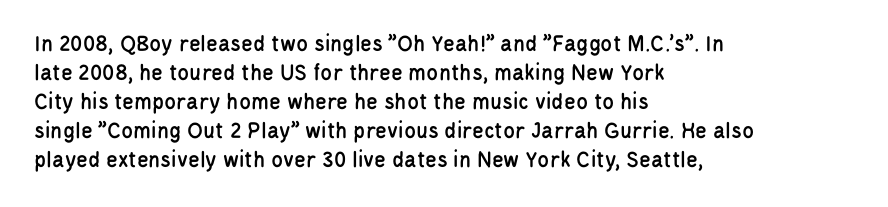
{"italic": "no", "underline": "no", "align": "left", "line_spacing_ratio": 1.21, "letter_spacing": "normal", "letter_spacing_em": 0.0, "glyph_px": 24}
